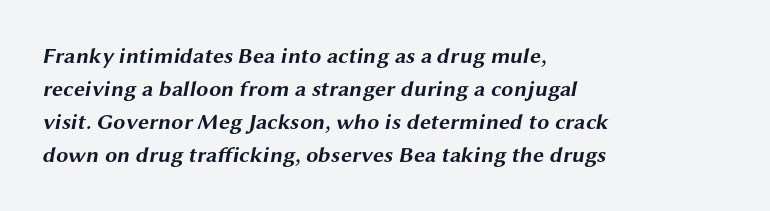
The image shows 22 px bold type; set left-aligned, normal line spacing (1.5x), normal letter spacing, not underlined.
